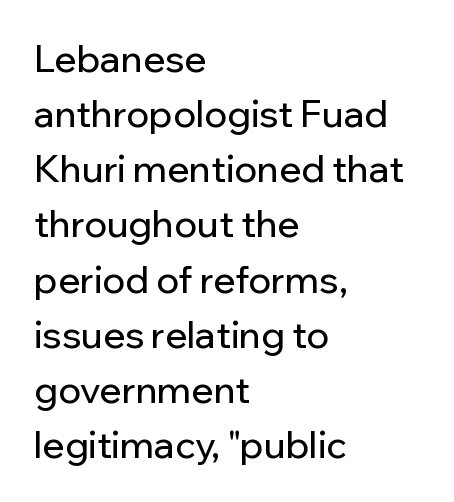
The image shows 37 px sans-serif type, upright; set left-aligned, normal line spacing (1.49x), normal letter spacing, not underlined; low stroke contrast and a medium x-height.
